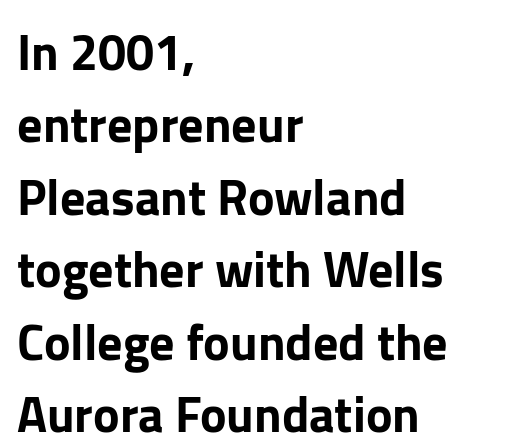
{"serif": "no", "italic": "no", "width": "normal", "stroke_contrast": "low", "x_height": "medium", "monospaced": "no", "underline": "no", "align": "left", "line_spacing": "normal", "line_spacing_ratio": 1.45, "letter_spacing": "normal", "letter_spacing_em": 0.0, "glyph_px": 50}
